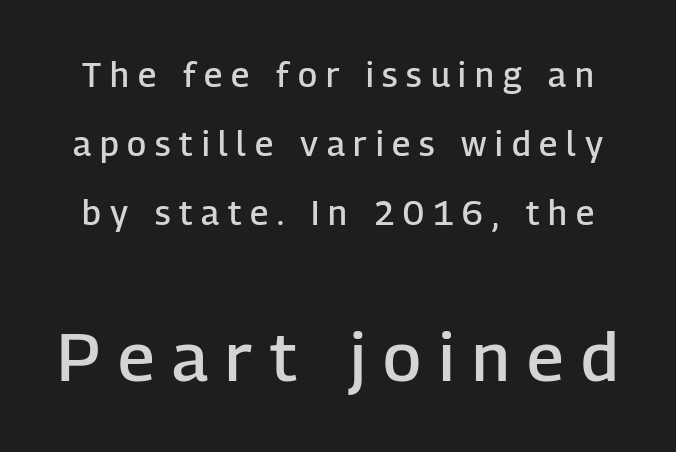
{"serif": "no", "italic": "no", "bold": "semi", "weight": "semibold", "width": "normal", "stroke_contrast": "low", "x_height": "medium", "monospaced": "no", "underline": "no", "line_spacing": "loose", "line_spacing_ratio": 2.03, "letter_spacing": "wide", "letter_spacing_em": 0.26, "larger_block": "second", "size_ratio": 2.0, "glyph_px": 68}
